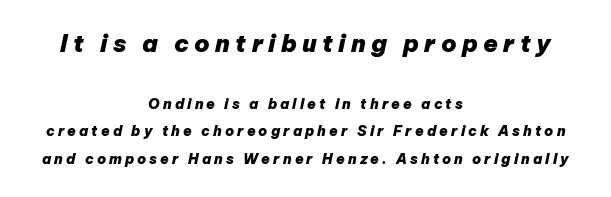
The image shows 24 px bold type, italic (leaning right); set centered, loose line spacing (1.98x), unusually wide letter spacing (+0.22 em), not underlined; the first (top) block is 1.71x larger.
